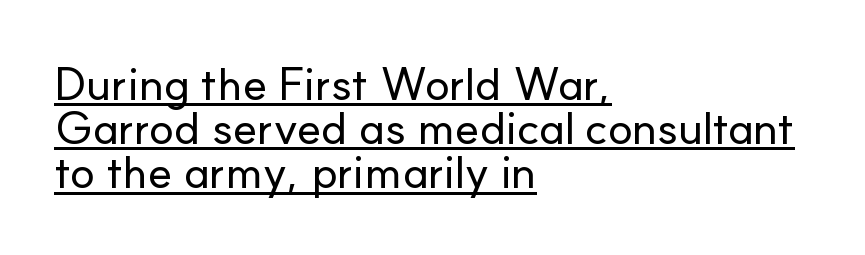
Q: Is the text italic (slanted)? A: No, it is upright.
Q: Is the typeface a serif or a sans-serif typeface? A: Sans-serif.
Q: Is the text underlined? A: Yes.
Q: How is the paragraph aligned? A: Left-aligned.
Q: Is the spacing between letters normal or unusually wide? A: Normal.
Q: Is the spacing between lines tight, normal or loose? A: Tight.
Q: Width (condensed, normal, or wide)? A: Normal.
Q: Stroke contrast? A: Low.
Q: x-height? A: Small.
Q: Monospaced? A: No.
